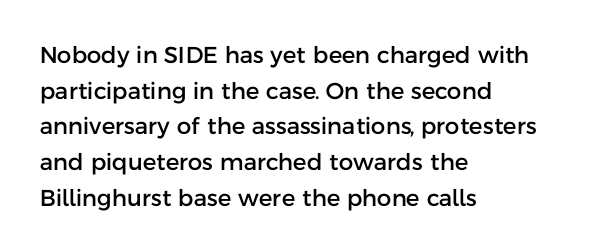
Every row of glyphs begins at an identical x-position on the left. The passage shown has conventional tracking throughout. A typesetter would mark this as roman, not italic. Letters rest on an invisible, unmarked baseline. In terms of leading, this rendering sits right in the middle.
